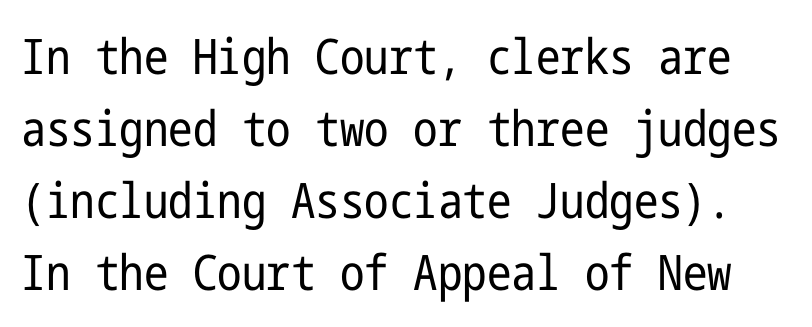
{"serif": "no", "italic": "no", "bold": "no", "weight": "regular", "width": "condensed", "stroke_contrast": "low", "x_height": "medium", "underline": "no", "line_spacing": "normal", "line_spacing_ratio": 1.47, "letter_spacing": "normal", "letter_spacing_em": 0.0, "glyph_px": 49}
